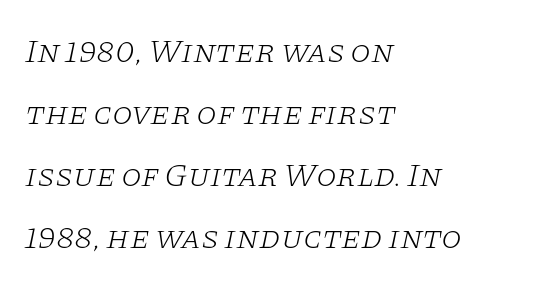
{"serif": "yes", "italic": "yes", "lean": "right", "slant_degrees": 11, "bold": "no", "weight": "light", "width": "wide", "stroke_contrast": "low", "x_height": "large", "monospaced": "no", "underline": "no", "align": "left", "line_spacing_ratio": 1.88, "letter_spacing": "normal", "letter_spacing_em": 0.0, "glyph_px": 33}
